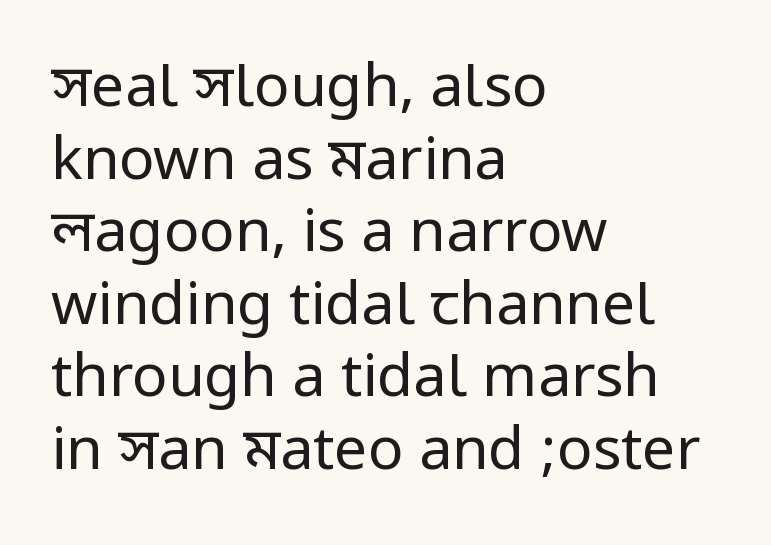
Classification — sans serif. A bare baseline throughout the passage. Unbolded letterforms with no extra heft. The type sits square on the baseline with zero lean. Where is the straight margin? On the left. The letterforms sit shoulder to shoulder at normal distance.
